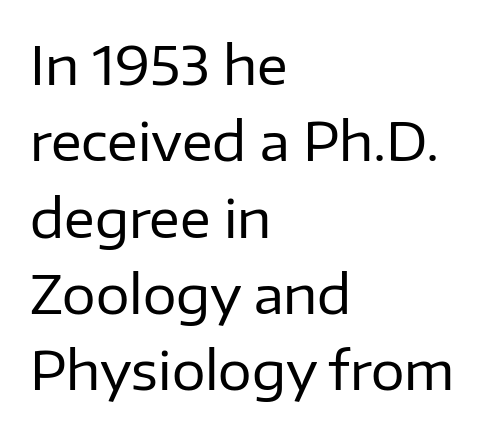
The image shows 53 px regular-weight sans-serif type, upright; set left-aligned, normal line spacing (1.44x), normal letter spacing, not underlined; low stroke contrast and a medium x-height.
